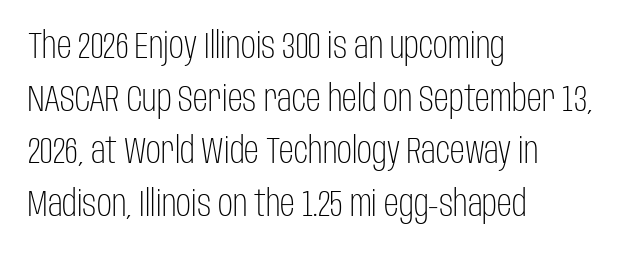
{"serif": "no", "italic": "no", "bold": "no", "weight": "light", "width": "condensed", "stroke_contrast": "low", "x_height": "large", "monospaced": "no", "underline": "no", "align": "left", "line_spacing": "normal", "line_spacing_ratio": 1.42, "letter_spacing": "normal", "letter_spacing_em": 0.0, "glyph_px": 37}
